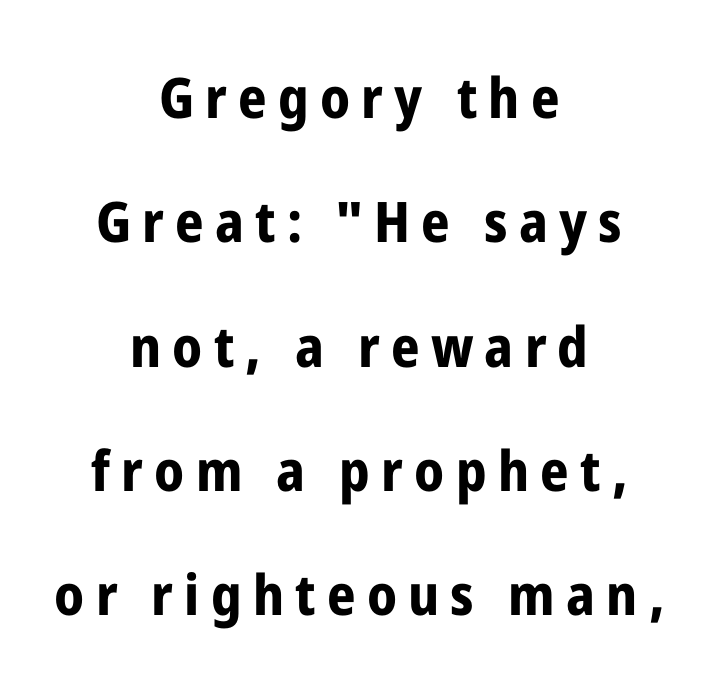
Q: Is the text bold? A: Yes.
Q: Is the text italic (slanted)? A: No, it is upright.
Q: Is the typeface a serif or a sans-serif typeface? A: Sans-serif.
Q: Is the text underlined? A: No.
Q: How is the paragraph aligned? A: Centered.
Q: Is the spacing between letters normal or unusually wide? A: Unusually wide.
Q: Is the spacing between lines tight, normal or loose? A: Loose.
Q: Width (condensed, normal, or wide)? A: Condensed.
Q: Stroke contrast? A: Low.
Q: x-height? A: Medium.
Q: Monospaced? A: No.
